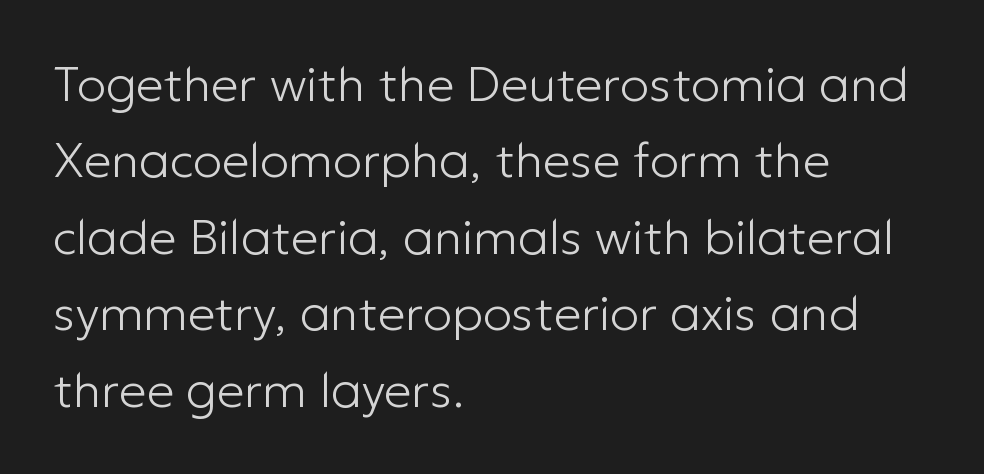
{"serif": "no", "italic": "no", "bold": "no", "weight": "light", "width": "normal", "stroke_contrast": "low", "x_height": "medium", "monospaced": "no", "underline": "no", "align": "left", "line_spacing": "normal", "line_spacing_ratio": 1.56, "letter_spacing": "normal", "letter_spacing_em": 0.0, "glyph_px": 49}
